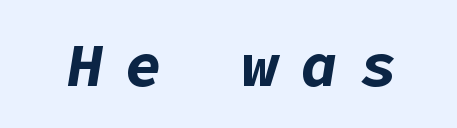
The rendering applies a slant to the glyphs. As a designer I'd log this as weight 700, bold. The area under the type is left untouched. Each word looks stretched out because of the extra space between its letters.
